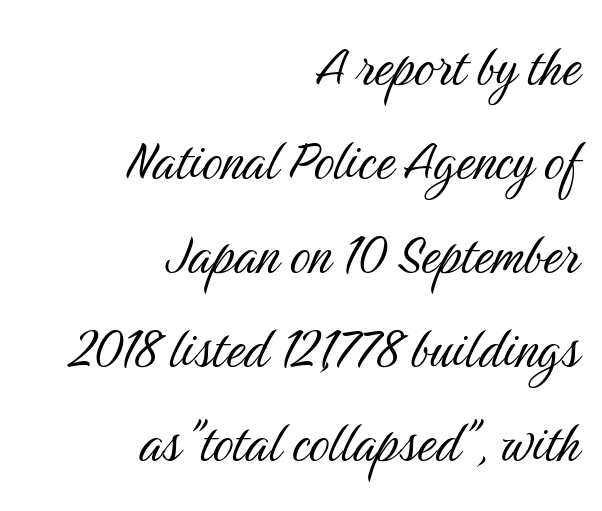
Q: Is the text bold? A: No.
Q: Is the text italic (slanted)? A: Yes.
Q: Is the typeface a serif or a sans-serif typeface? A: Sans-serif.
Q: Is the text underlined? A: No.
Q: How is the paragraph aligned? A: Right-aligned.
Q: Is the spacing between letters normal or unusually wide? A: Normal.
Q: Is the spacing between lines tight, normal or loose? A: Normal.
Q: Width (condensed, normal, or wide)? A: Condensed.
Q: Stroke contrast? A: Medium.
Q: x-height? A: Medium.
Q: Monospaced? A: No.
